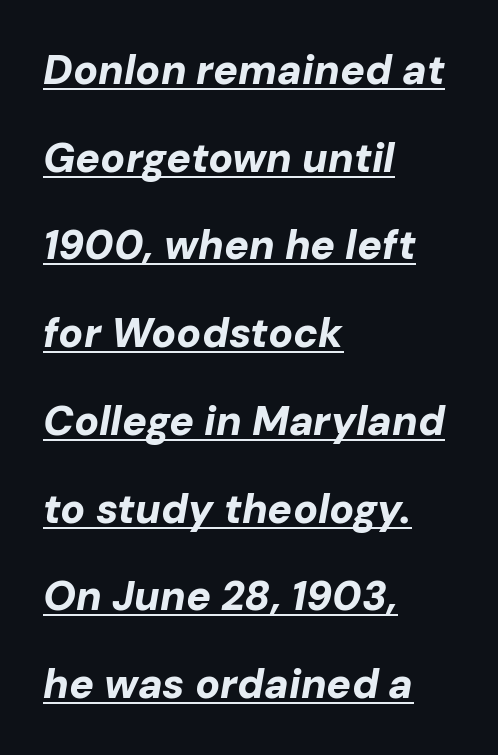
{"italic": "yes", "lean": "right", "slant_degrees": 10, "bold": "yes", "weight": "bold", "width": "normal", "stroke_contrast": "low", "x_height": "medium", "monospaced": "no", "underline": "yes", "align": "left", "line_spacing": "loose", "line_spacing_ratio": 2.14, "letter_spacing": "normal", "letter_spacing_em": 0.0, "glyph_px": 41}
